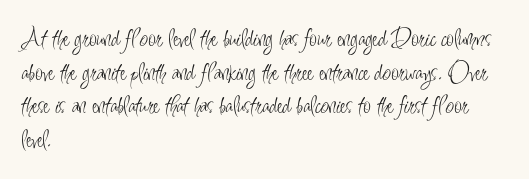
Whoever set this chose a conventional vertical rhythm. Each stroke keeps to a modest, everyday thickness or less. Any mark beneath the type? The region is blank. Horizontal alignment here is leftward, the default for most running prose.
